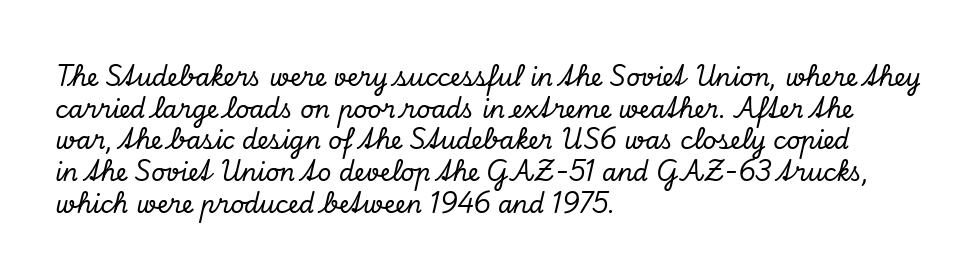
The image shows 24 px text type, italic (leaning right); set left-aligned, normal line spacing (1.32x), normal letter spacing, not underlined.
